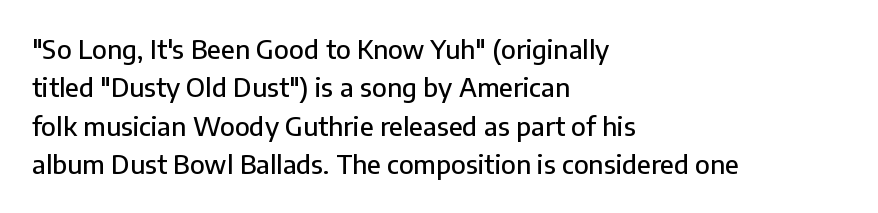
These lines keep a tight, regular rhythm from letter to letter. A student would call this left alignment; a typographer would say flush left, rag right. Descenders are the only things crossing below the line. Evenly set lines give the paragraph a standard silhouette. Ordinary non-slanted type is in use.
